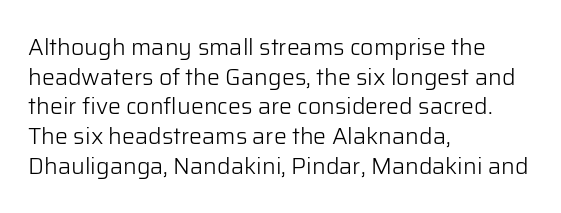
{"italic": "no", "bold": "no", "underline": "no", "align": "left", "line_spacing": "normal", "line_spacing_ratio": 1.29, "letter_spacing": "normal", "letter_spacing_em": 0.0, "glyph_px": 23}
